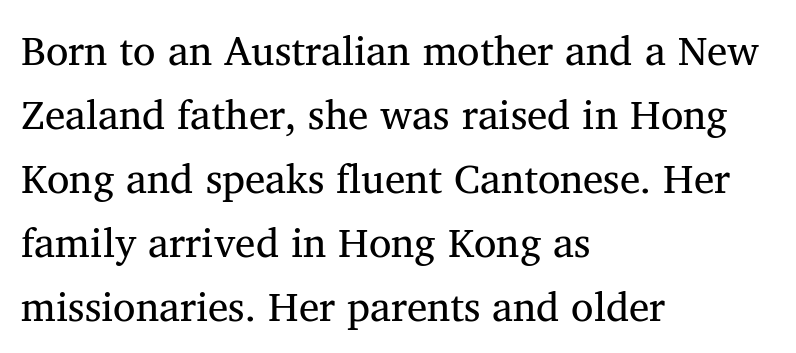
Q: Is the text bold? A: No.
Q: Is the text italic (slanted)? A: No, it is upright.
Q: Is the typeface a serif or a sans-serif typeface? A: Serif.
Q: Is the text underlined? A: No.
Q: How is the paragraph aligned? A: Left-aligned.
Q: Is the spacing between letters normal or unusually wide? A: Normal.
Q: Is the spacing between lines tight, normal or loose? A: Normal.
Q: Width (condensed, normal, or wide)? A: Normal.
Q: Stroke contrast? A: Medium.
Q: x-height? A: Medium.
Q: Monospaced? A: No.
